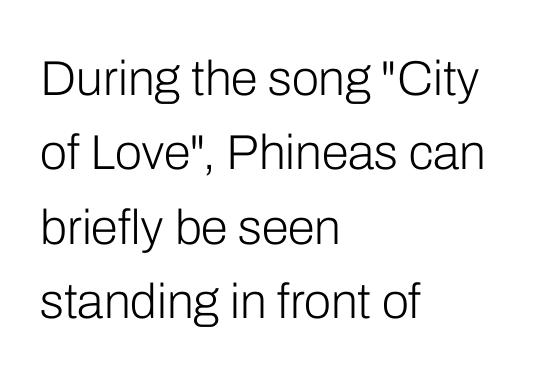
Descenders are the only things crossing below the line. The passage shown is typed in a proportional face where columns would drift. The letterforms sit at book weight or below. What stands out about the letter spacing? Nothing — it is the standard amount.
